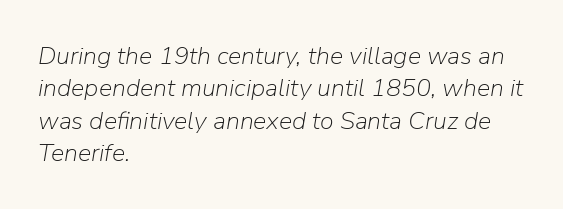
{"italic": "yes", "lean": "right", "slant_degrees": 9, "bold": "no", "underline": "no", "align": "left", "line_spacing": "normal", "line_spacing_ratio": 1.3, "letter_spacing": "normal", "letter_spacing_em": 0.0, "glyph_px": 25}
